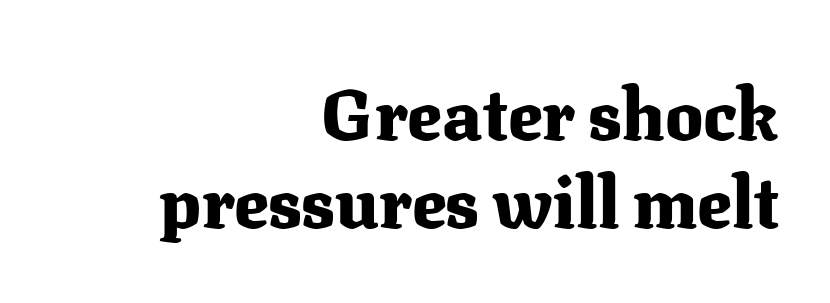
The image shows 71 px heavy serif type, upright; set right-aligned, line spacing 1.24x, normal letter spacing, not underlined; medium stroke contrast and a medium x-height.
